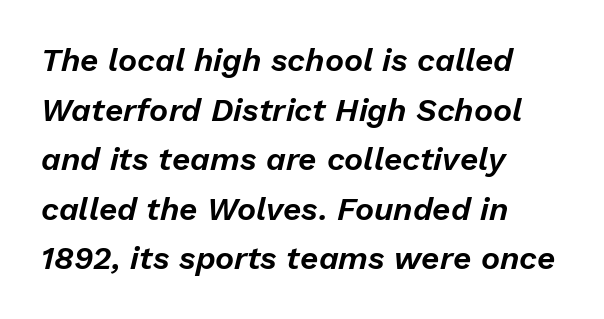
Is the type slanted? Yes — the strokes lean at a clear angle. Is the letter spacing exaggerated? No — it looks like the ordinary default. All the whitespace from short lines collects on the right. Bare-footed words on every line. Do the characters align in a grid? No, the font is proportional. Honestly, the row spacing looks completely unremarkable.
